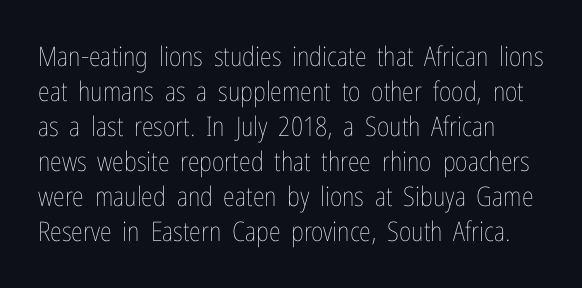
The words here are not underlined. Honestly, the letter spacing is just normal — you wouldn't notice it. Posture: straight, roman, zero tilt. Reading down the column, the eye jumps a familiar distance to each next line.
